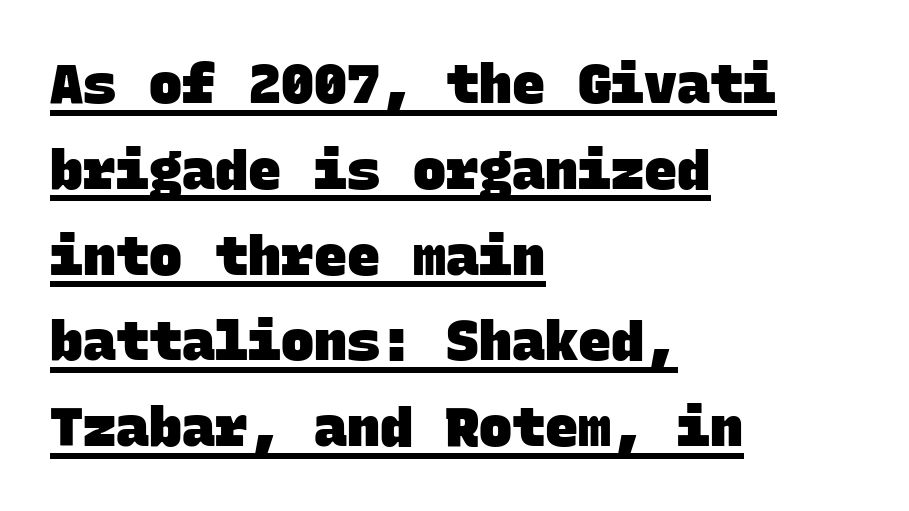
Q: Is the text bold? A: Yes.
Q: Is the typeface a serif or a sans-serif typeface? A: Sans-serif.
Q: Is the text underlined? A: Yes.
Q: How is the paragraph aligned? A: Left-aligned.
Q: Is the spacing between letters normal or unusually wide? A: Normal.
Q: Is the spacing between lines tight, normal or loose? A: Normal.
Q: Width (condensed, normal, or wide)? A: Normal.
Q: Stroke contrast? A: Low.
Q: x-height? A: Large.
Q: Monospaced? A: Yes.
